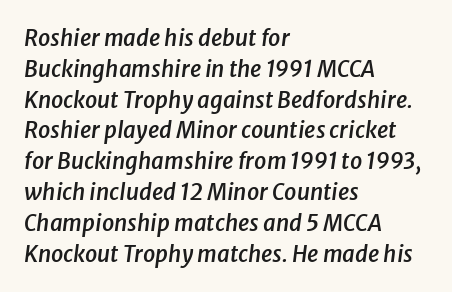
Q: Is the text bold? A: Semi-bold.
Q: Is the text italic (slanted)? A: Yes, it leans right by about 8 degrees.
Q: Is the text underlined? A: No.
Q: How is the paragraph aligned? A: Left-aligned.
Q: Is the spacing between letters normal or unusually wide? A: Normal.
Q: Is the spacing between lines tight, normal or loose? A: Normal.
